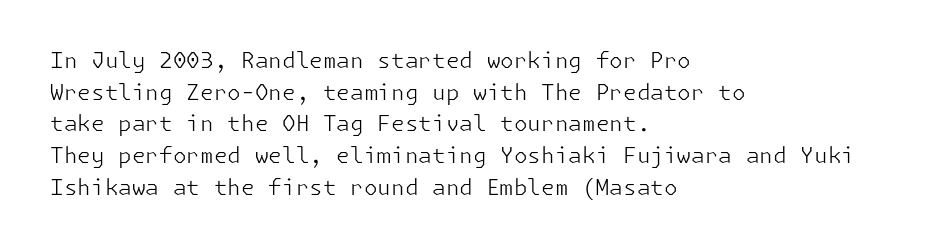
Q: Is the text bold? A: No.
Q: Is the text italic (slanted)? A: No, it is upright.
Q: Is the text underlined? A: No.
Q: How is the paragraph aligned? A: Left-aligned.
Q: Is the spacing between letters normal or unusually wide? A: Normal.
Q: Is the spacing between lines tight, normal or loose? A: Normal.
